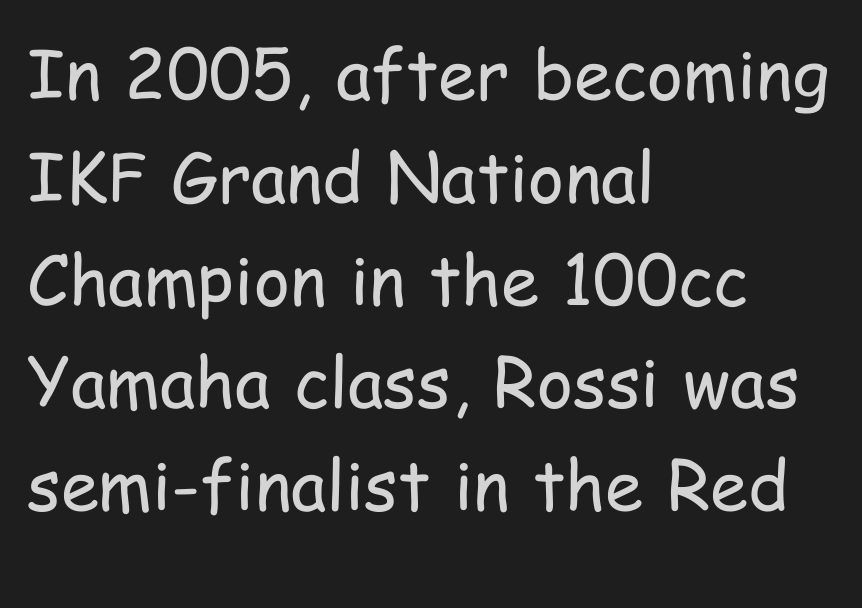
Q: Is the text bold? A: No.
Q: Is the text italic (slanted)? A: No, it is upright.
Q: Is the typeface a serif or a sans-serif typeface? A: Sans-serif.
Q: Is the text underlined? A: No.
Q: How is the paragraph aligned? A: Left-aligned.
Q: Is the spacing between letters normal or unusually wide? A: Normal.
Q: Is the spacing between lines tight, normal or loose? A: Normal.
Q: Width (condensed, normal, or wide)? A: Condensed.
Q: Stroke contrast? A: Low.
Q: x-height? A: Medium.
Q: Monospaced? A: No.
